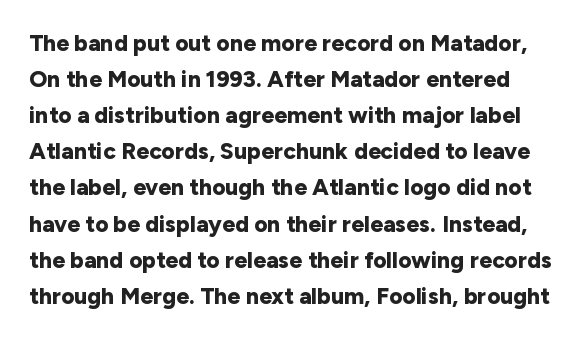
{"italic": "no", "bold": "yes", "underline": "no", "line_spacing": "normal", "line_spacing_ratio": 1.57, "letter_spacing": "normal", "letter_spacing_em": 0.0, "glyph_px": 23}
